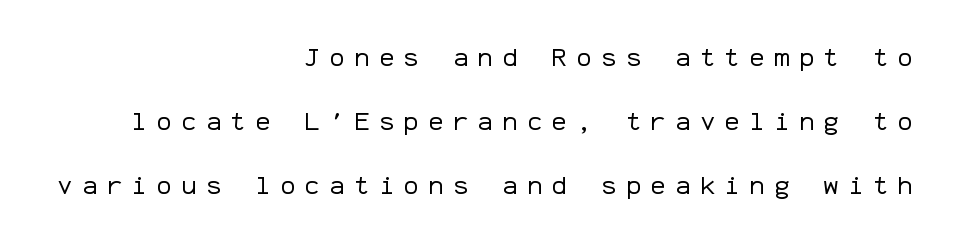
{"italic": "no", "bold": "no", "underline": "no", "align": "right", "line_spacing": "loose", "line_spacing_ratio": 2.46, "letter_spacing": "wide", "letter_spacing_em": 0.35, "glyph_px": 26}
